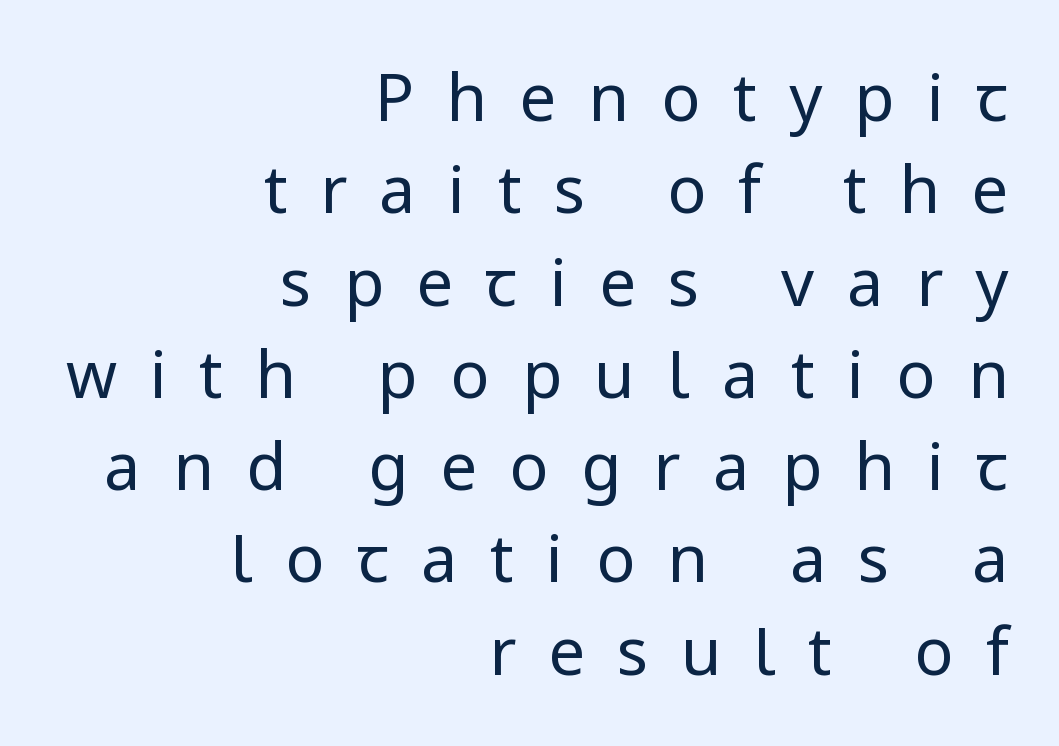
The image shows 65 px regular-weight sans-serif type, upright; set right-aligned, normal line spacing (1.42x), unusually wide letter spacing (+0.5 em), not underlined; low stroke contrast and a medium x-height.
